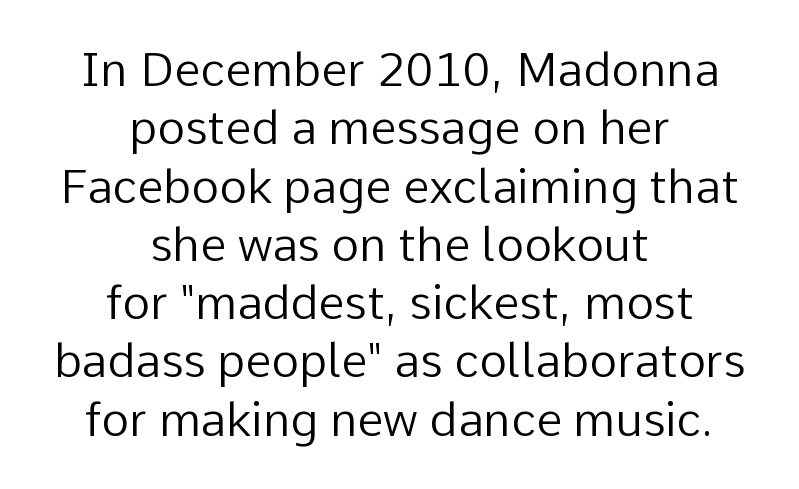
{"serif": "no", "italic": "no", "bold": "no", "weight": "regular", "width": "normal", "stroke_contrast": "low", "x_height": "medium", "monospaced": "no", "underline": "no", "align": "center", "line_spacing_ratio": 1.24, "letter_spacing": "normal", "letter_spacing_em": 0.0, "glyph_px": 47}
